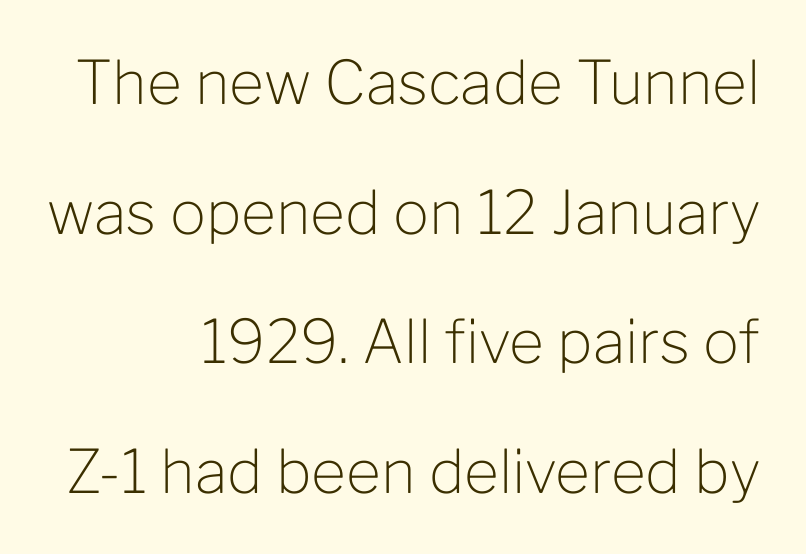
The image shows 60 px light sans-serif type, upright; set right-aligned, loose line spacing (2.16x), normal letter spacing, not underlined; low stroke contrast and a medium x-height.
